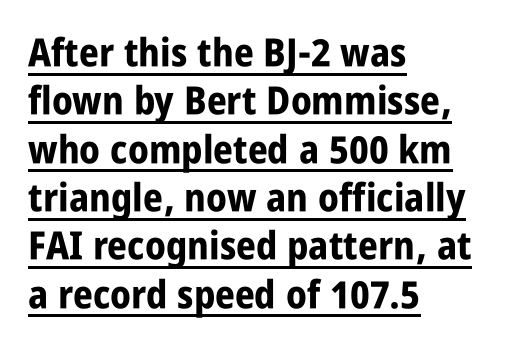
The image shows 39 px bold, condensed sans-serif type, upright; set left-aligned, line spacing 1.24x, normal letter spacing, underlined; low stroke contrast and a large x-height.
